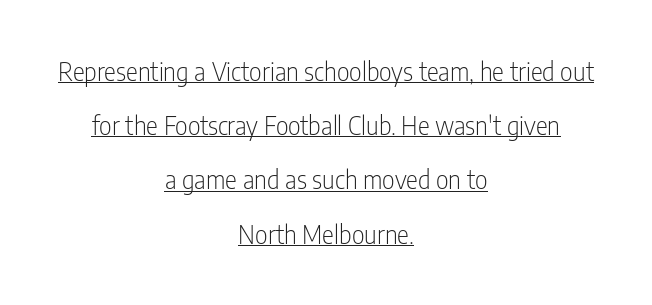
The image shows 25 px text type, upright; set centered, loose line spacing (2.17x), normal letter spacing, underlined.
